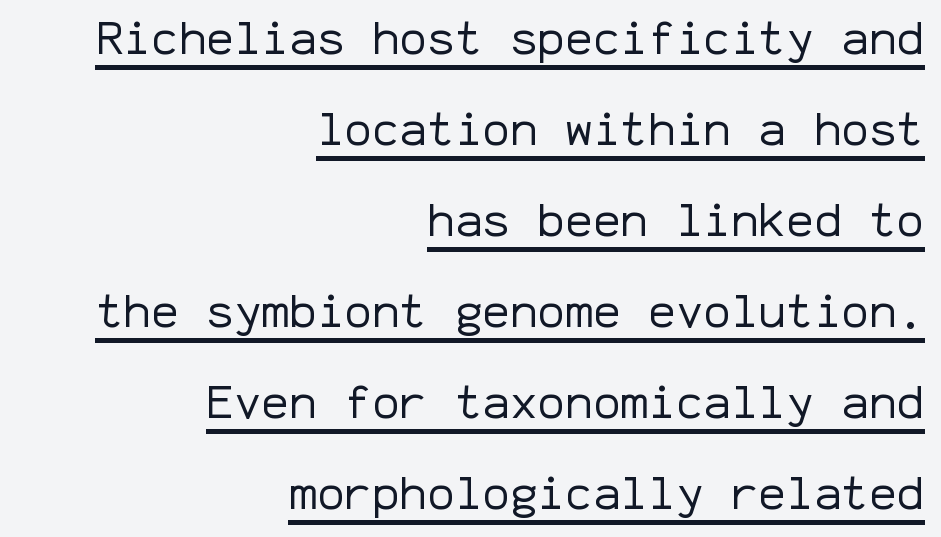
Stem width sits at or under what a default text font uses. Compared with typical paragraphs, the rows here are farther apart. Has an underline been added? It has. The rendering keeps characters at their native spacing. The lines are quadded right. It's the straight-up-and-down kind of type.
